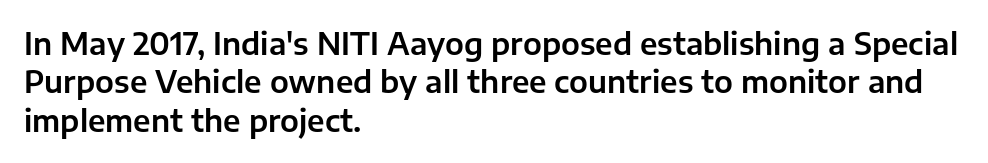
Q: Is the text italic (slanted)? A: No, it is upright.
Q: Is the typeface a serif or a sans-serif typeface? A: Sans-serif.
Q: Is the text underlined? A: No.
Q: How is the paragraph aligned? A: Left-aligned.
Q: Is the spacing between letters normal or unusually wide? A: Normal.
Q: Is the spacing between lines tight, normal or loose? A: Normal.
Q: Width (condensed, normal, or wide)? A: Normal.
Q: Stroke contrast? A: Low.
Q: x-height? A: Medium.
Q: Monospaced? A: No.
